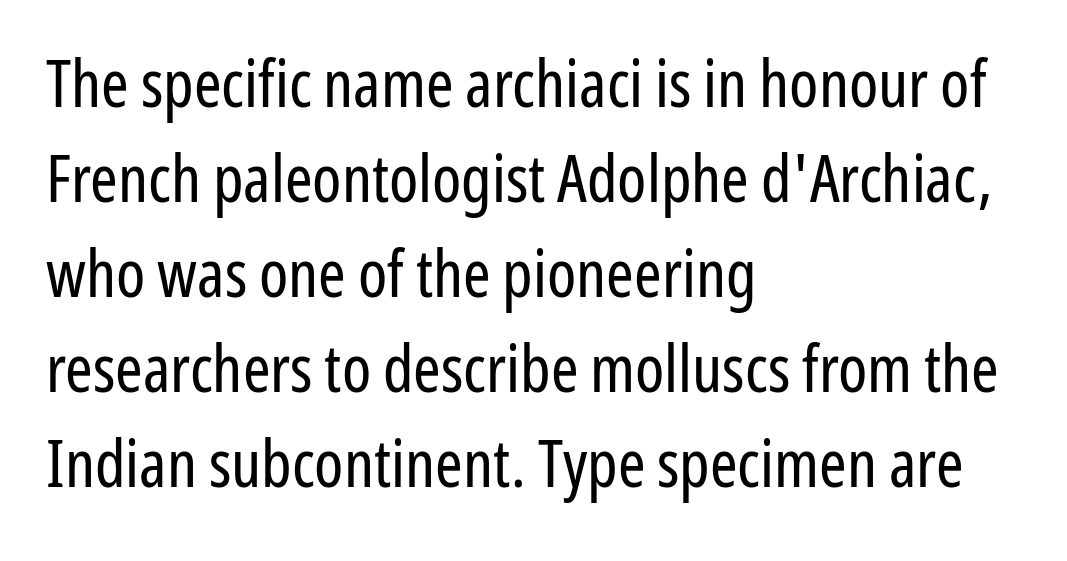
Q: Is the text bold? A: No.
Q: Is the text italic (slanted)? A: No, it is upright.
Q: Is the typeface a serif or a sans-serif typeface? A: Sans-serif.
Q: Is the text underlined? A: No.
Q: How is the paragraph aligned? A: Left-aligned.
Q: Is the spacing between letters normal or unusually wide? A: Normal.
Q: Is the spacing between lines tight, normal or loose? A: Normal.
Q: Width (condensed, normal, or wide)? A: Condensed.
Q: Stroke contrast? A: Low.
Q: x-height? A: Medium.
Q: Monospaced? A: No.
